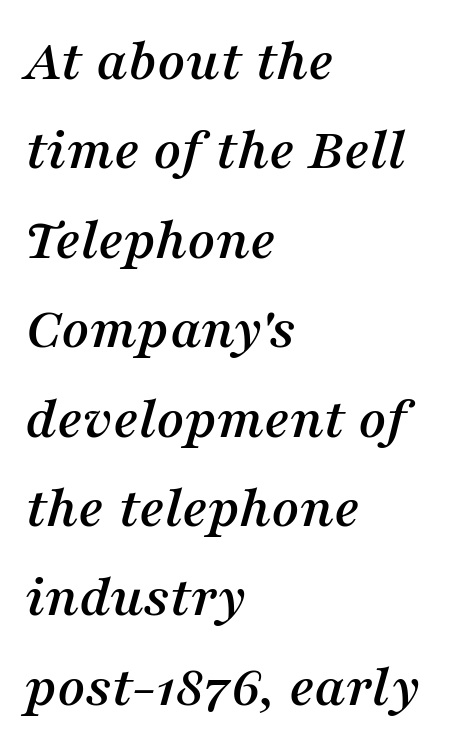
{"serif": "yes", "italic": "yes", "lean": "right", "slant_degrees": 16, "width": "normal", "stroke_contrast": "medium", "x_height": "medium", "monospaced": "no", "underline": "no", "align": "left", "line_spacing": "normal", "line_spacing_ratio": 1.49, "letter_spacing": "normal", "letter_spacing_em": 0.0, "glyph_px": 60}
